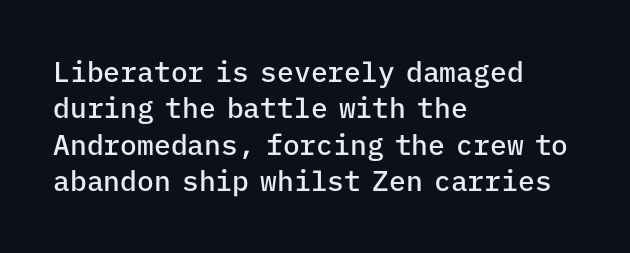
{"serif": "no", "italic": "no", "bold": "semi", "weight": "semibold", "width": "normal", "stroke_contrast": "low", "x_height": "medium", "monospaced": "yes", "underline": "no", "align": "left", "line_spacing": "normal", "line_spacing_ratio": 1.3, "letter_spacing": "normal", "letter_spacing_em": 0.0, "glyph_px": 28}
